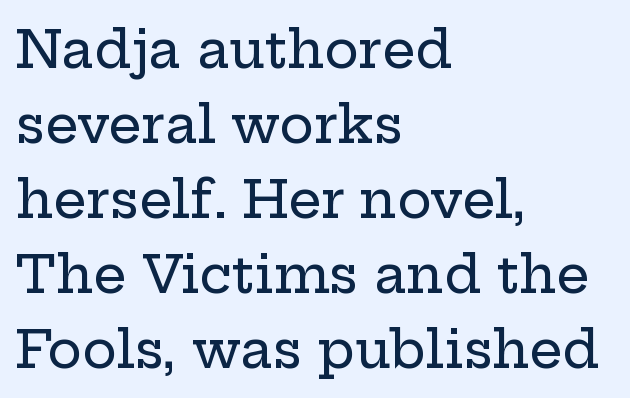
Each row of text sits above clean, open space. Students, note that the glyphs here touch the page at normal intervals. Is there much room between lines? A standard amount, neither cramped nor airy. Varying glyph widths throughout — classic text-font behaviour. Notice how the stems are strictly vertical — no italics here. Layout note: lines flush left.
